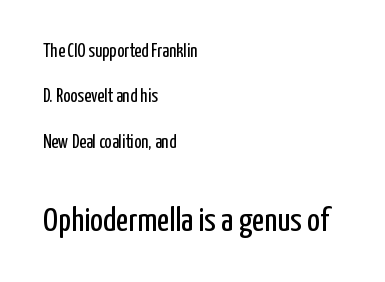
You can tell it's not italic because the verticals are truly vertical. Think of a printed novel: that variable character pitch is what you see here. Honestly, there is no underline to notice here at all. How would I describe the line gaps? Wide and relaxed. Line beginnings align vertically; line endings do not.
